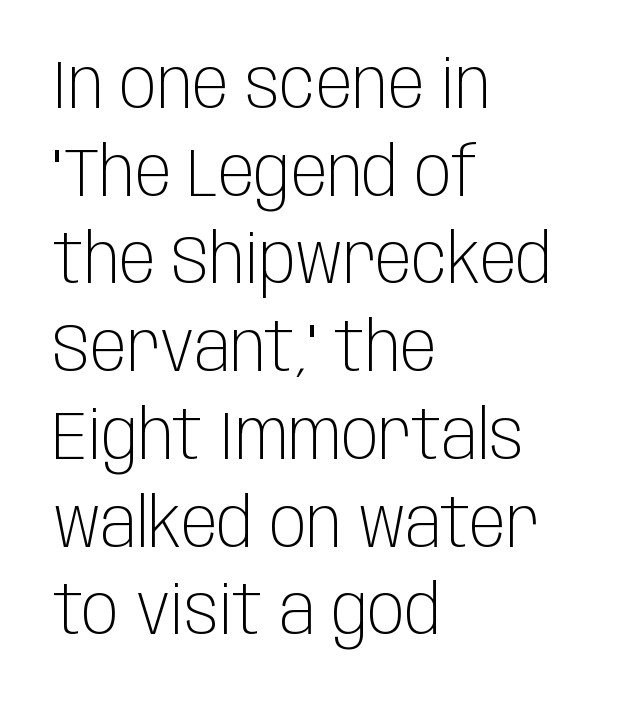
Q: Is the text bold? A: No.
Q: Is the text italic (slanted)? A: No, it is upright.
Q: Is the typeface a serif or a sans-serif typeface? A: Sans-serif.
Q: Is the text underlined? A: No.
Q: How is the paragraph aligned? A: Left-aligned.
Q: Is the spacing between letters normal or unusually wide? A: Normal.
Q: Is the spacing between lines tight, normal or loose? A: Normal.
Q: Width (condensed, normal, or wide)? A: Condensed.
Q: Stroke contrast? A: Low.
Q: x-height? A: Large.
Q: Monospaced? A: No.
